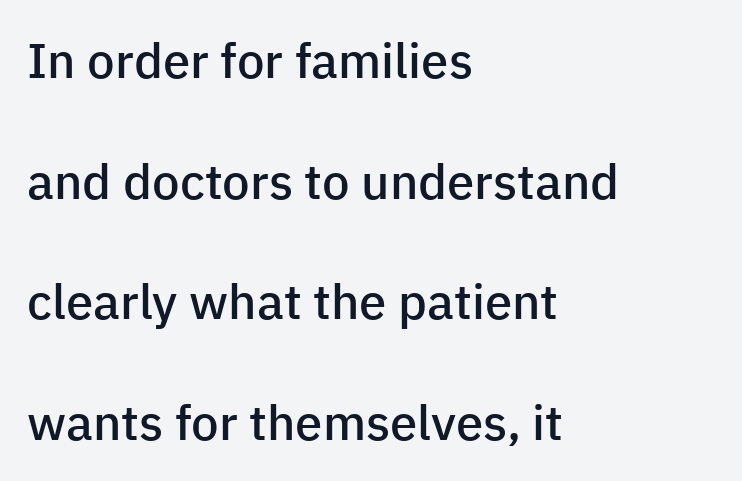
Q: Is the text bold? A: Semi-bold.
Q: Is the text italic (slanted)? A: No, it is upright.
Q: Is the typeface a serif or a sans-serif typeface? A: Sans-serif.
Q: Is the text underlined? A: No.
Q: How is the paragraph aligned? A: Left-aligned.
Q: Is the spacing between letters normal or unusually wide? A: Normal.
Q: Is the spacing between lines tight, normal or loose? A: Loose.
Q: Width (condensed, normal, or wide)? A: Normal.
Q: Stroke contrast? A: Low.
Q: x-height? A: Medium.
Q: Monospaced? A: No.
